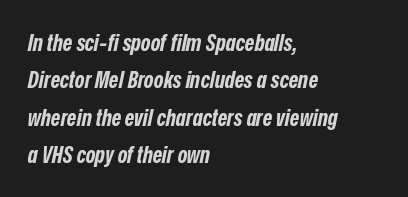
{"italic": "yes", "lean": "right", "slant_degrees": 12, "bold": "yes", "underline": "no", "align": "left", "line_spacing": "normal", "line_spacing_ratio": 1.62, "letter_spacing": "normal", "letter_spacing_em": 0.0, "glyph_px": 23}
